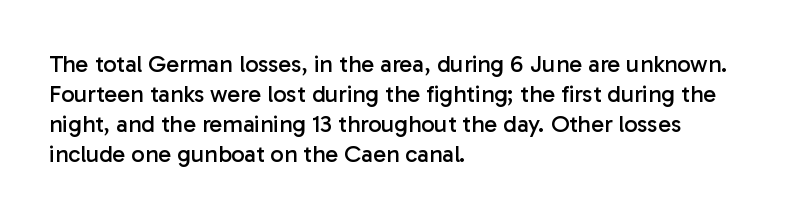
Q: Is the text bold? A: No.
Q: Is the text italic (slanted)? A: No, it is upright.
Q: Is the text underlined? A: No.
Q: How is the paragraph aligned? A: Left-aligned.
Q: Is the spacing between letters normal or unusually wide? A: Normal.
Q: Is the spacing between lines tight, normal or loose? A: Normal.
